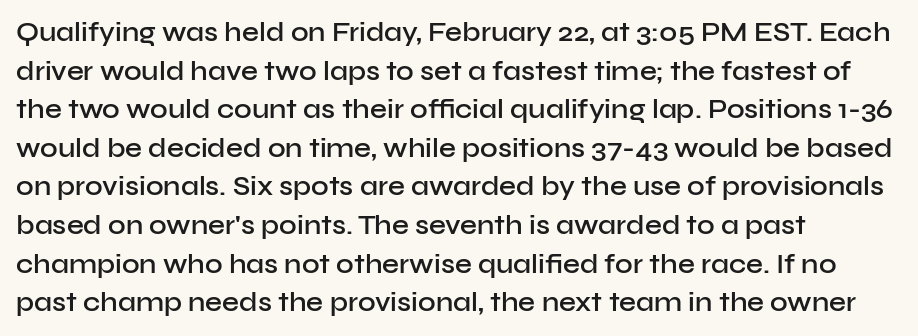
The rendering anchors every line to the left-hand side. The letters stand straight up with perfectly vertical stems. Baseline-to-baseline distance is the conventional proportion of letter height. The glyphs have the mass of a demibold cut, below bold.
